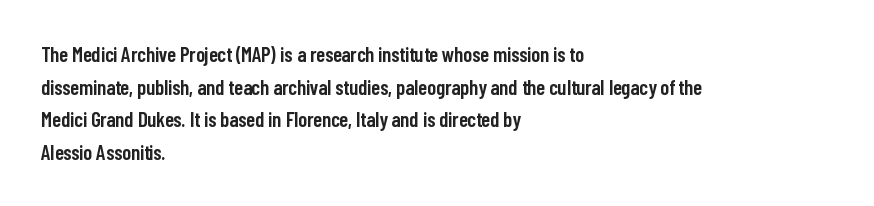
Q: Is the text bold? A: Semi-bold.
Q: Is the text italic (slanted)? A: No, it is upright.
Q: Is the text underlined? A: No.
Q: How is the paragraph aligned? A: Left-aligned.
Q: Is the spacing between letters normal or unusually wide? A: Normal.
Q: Is the spacing between lines tight, normal or loose? A: Normal.
